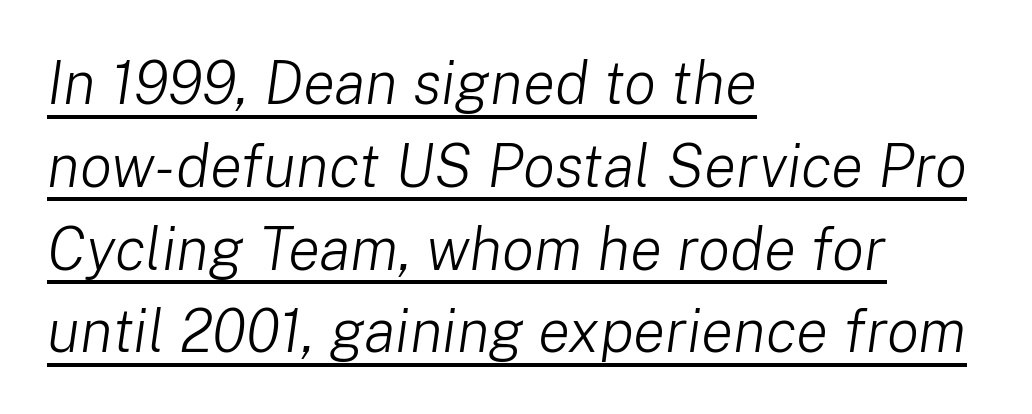
Q: Is the text bold? A: No.
Q: Is the text italic (slanted)? A: Yes, it leans right by about 8 degrees.
Q: Is the text underlined? A: Yes.
Q: How is the paragraph aligned? A: Left-aligned.
Q: Is the spacing between letters normal or unusually wide? A: Normal.
Q: Is the spacing between lines tight, normal or loose? A: Normal.
Q: Width (condensed, normal, or wide)? A: Normal.
Q: Stroke contrast? A: Low.
Q: x-height? A: Medium.
Q: Monospaced? A: No.
